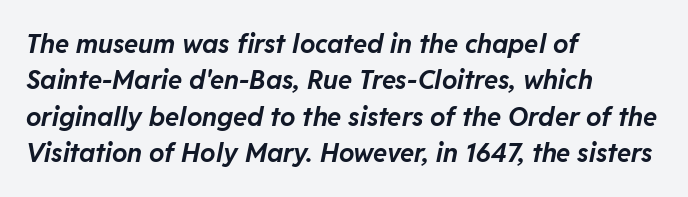
Q: Is the text bold? A: Yes.
Q: Is the text italic (slanted)? A: Yes, it leans right by about 11 degrees.
Q: Is the text underlined? A: No.
Q: How is the paragraph aligned? A: Left-aligned.
Q: Is the spacing between letters normal or unusually wide? A: Normal.
Q: Is the spacing between lines tight, normal or loose? A: Normal.
